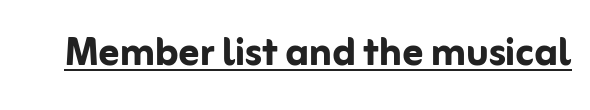
{"serif": "no", "italic": "no", "bold": "yes", "weight": "semibold", "width": "normal", "stroke_contrast": "low", "x_height": "medium", "monospaced": "no", "underline": "yes", "letter_spacing": "normal", "letter_spacing_em": 0.0, "glyph_px": 51}
